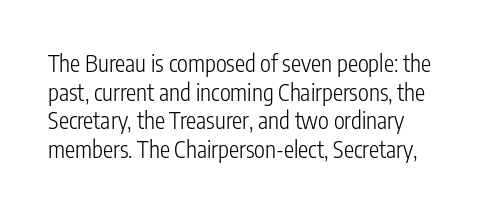
The image shows 23 px text type, upright; set line spacing 1.24x, normal letter spacing, not underlined.
